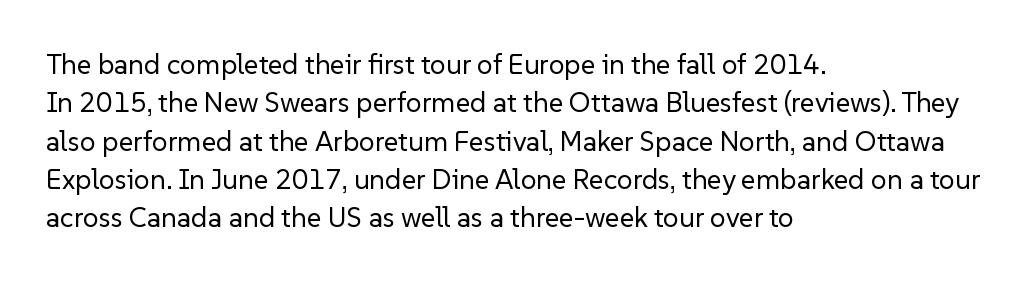
Q: Is the text bold? A: No.
Q: Is the text italic (slanted)? A: No, it is upright.
Q: Is the typeface a serif or a sans-serif typeface? A: Sans-serif.
Q: Is the text underlined? A: No.
Q: How is the paragraph aligned? A: Left-aligned.
Q: Is the spacing between letters normal or unusually wide? A: Normal.
Q: Is the spacing between lines tight, normal or loose? A: Normal.
Q: Width (condensed, normal, or wide)? A: Normal.
Q: Stroke contrast? A: Low.
Q: x-height? A: Medium.
Q: Monospaced? A: No.
